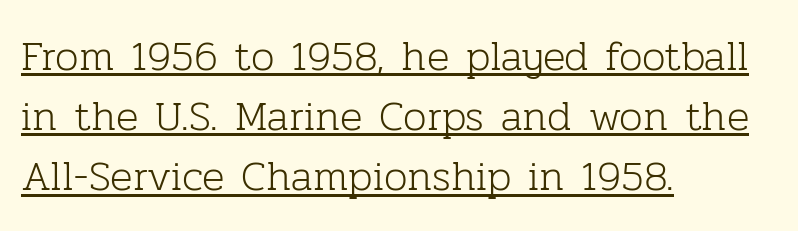
The letters sit at their default tracking, neither squeezed nor spread. Type style note: has serifs. Line spacing here is normal. These lines are rendered in a variable-pitch font.
